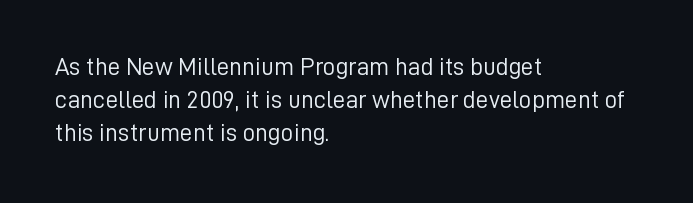
{"italic": "no", "bold": "no", "underline": "no", "align": "left", "line_spacing": "normal", "line_spacing_ratio": 1.32, "letter_spacing": "normal", "letter_spacing_em": 0.0, "glyph_px": 25}
